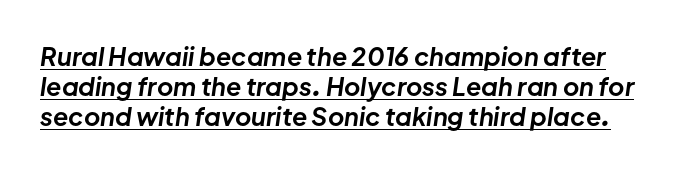
The image shows 25 px bold type, italic (leaning right); set line spacing 1.21x, normal letter spacing, underlined.
